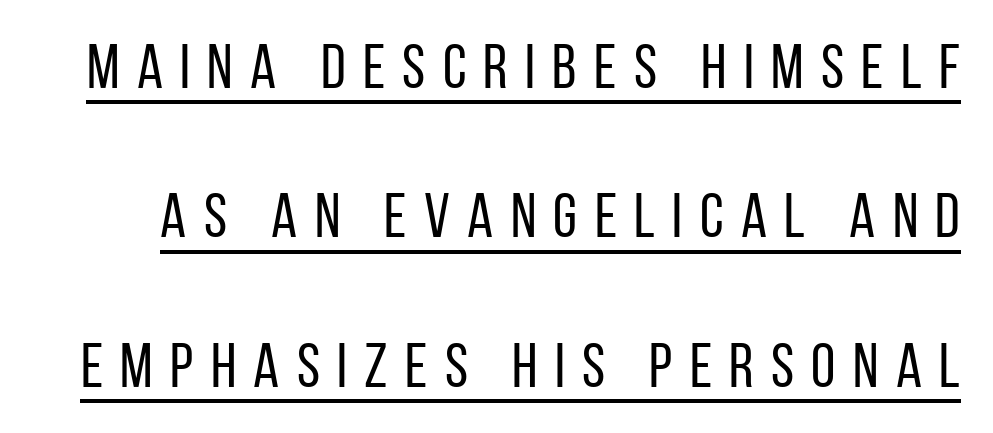
Q: Is the text bold? A: No.
Q: Is the text italic (slanted)? A: No, it is upright.
Q: Is the typeface a serif or a sans-serif typeface? A: Sans-serif.
Q: Is the text underlined? A: Yes.
Q: Is the spacing between letters normal or unusually wide? A: Unusually wide.
Q: Is the spacing between lines tight, normal or loose? A: Loose.
Q: Width (condensed, normal, or wide)? A: Condensed.
Q: Stroke contrast? A: Low.
Q: x-height? A: Large.
Q: Monospaced? A: No.
